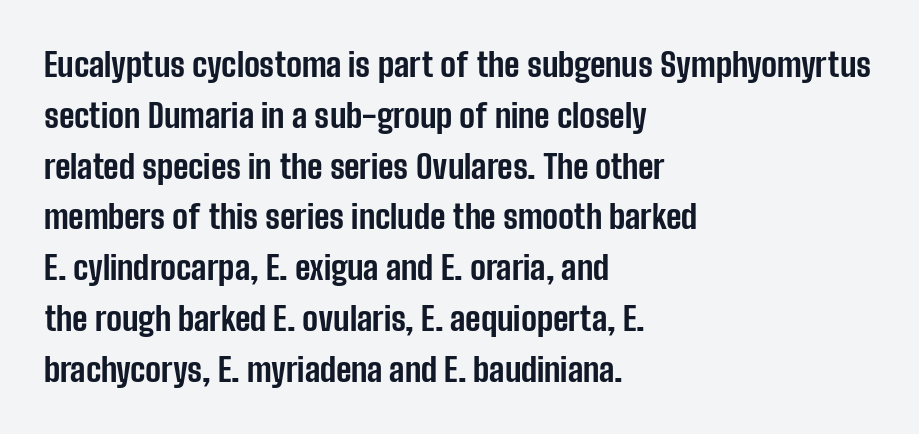
The letterforms sit shoulder to shoulder at normal distance. A classic flush-left, rag-right setting is used for this passage. You can tell from the bare stems that sans-serif type was used. Tall strokes in this sample are plumb rather than angled.
